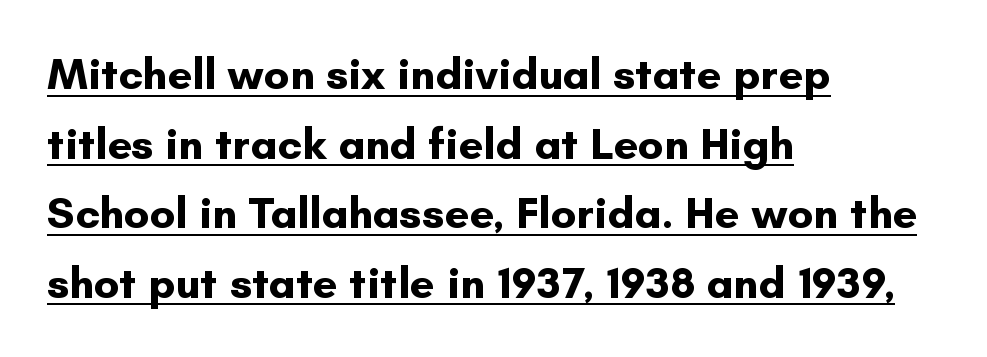
{"serif": "no", "italic": "no", "bold": "yes", "weight": "bold", "width": "normal", "stroke_contrast": "low", "x_height": "small", "monospaced": "no", "underline": "yes", "align": "left", "line_spacing": "normal", "line_spacing_ratio": 1.58, "letter_spacing": "normal", "letter_spacing_em": 0.0, "glyph_px": 44}
